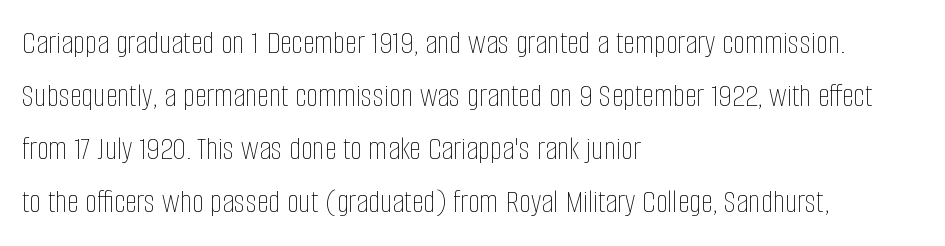
This sample uses an upright cut, with every glyph sitting square on the baseline. Nobody touched the tracking dial on this one. Note the varied advance widths — an 'i' is clearly narrower than an 'm'. Summary of weight: not heavy and not bold. The rendering uses a moderate line-height, typical for paragraphs. Clear beneath every line of the passage.
